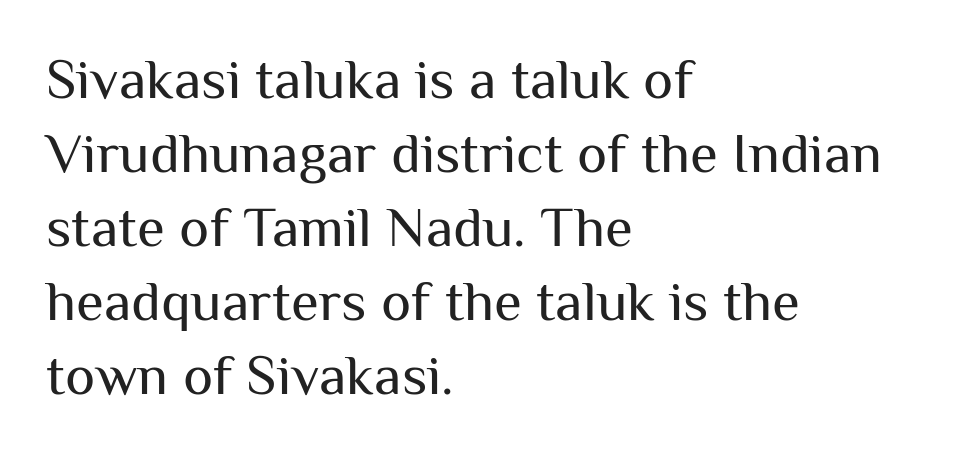
Does the type have serifs? No, each stem ends abruptly. A classic flush-left, rag-right setting is used for this passage. The passage shown stacks its lines at a standard gap. The passage shown is typed in a proportional face where columns would drift. Tall strokes in this sample are plumb rather than angled. A typesetter would call this zero additional tracking.
